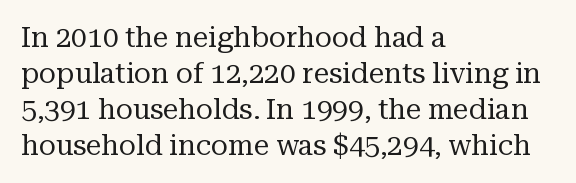
The image shows 28 px regular-weight serif type, upright; set left-aligned, normal line spacing (1.28x), normal letter spacing, not underlined; medium stroke contrast and a medium x-height.
